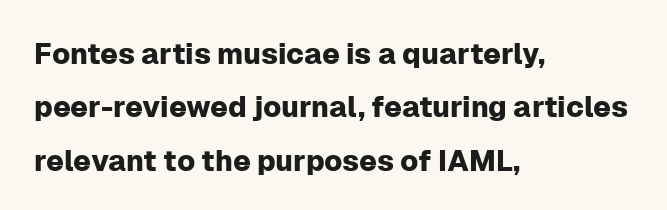
Tracking value appears to be zero — textbook default spacing. Letters rest on an invisible, unmarked baseline. I'd call this a sans setting — the letters go barefoot. Tall strokes in this sample are plumb rather than angled. Reading down the block, your eye returns to a fixed left position each line.
